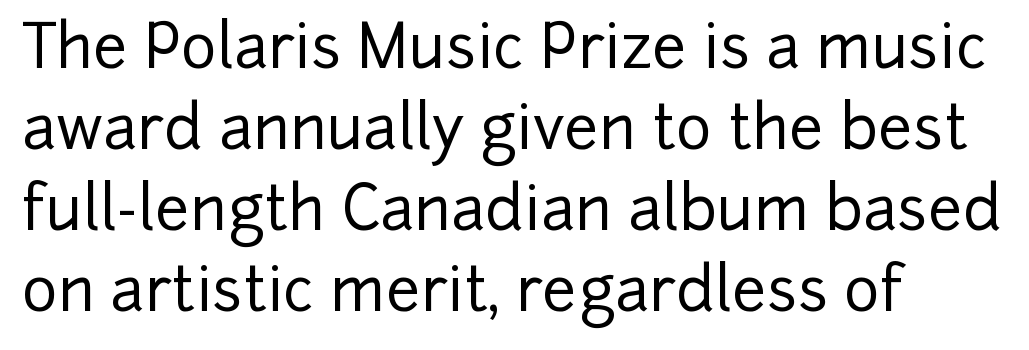
Q: Is the text italic (slanted)? A: No, it is upright.
Q: Is the typeface a serif or a sans-serif typeface? A: Sans-serif.
Q: Is the text underlined? A: No.
Q: How is the paragraph aligned? A: Left-aligned.
Q: Is the spacing between letters normal or unusually wide? A: Normal.
Q: Is the spacing between lines tight, normal or loose? A: Normal.
Q: Width (condensed, normal, or wide)? A: Normal.
Q: Stroke contrast? A: Low.
Q: x-height? A: Medium.
Q: Monospaced? A: No.
